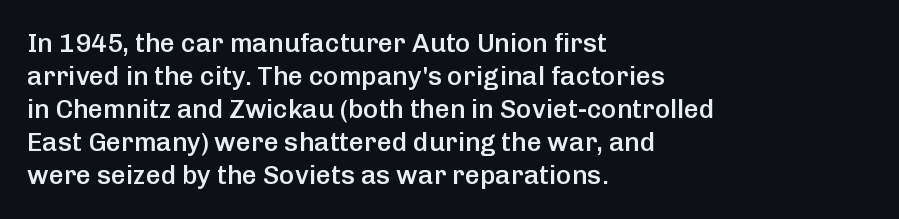
The space beneath each line is pristine and unruled. Notice how the stems are strictly vertical — no italics here. Weight: semibold (demi). Is the letter spacing exaggerated? No — it looks like the ordinary default. The line-height multiplier appears to be the usual default. Short and long lines alike share a common starting point at left.
